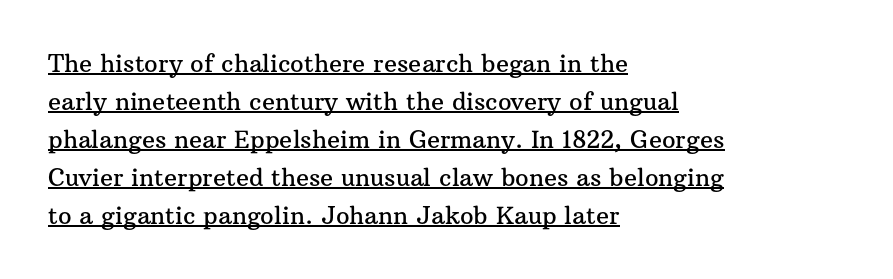
The image shows 24 px text type, upright; set left-aligned, normal line spacing (1.58x), normal letter spacing, underlined.
